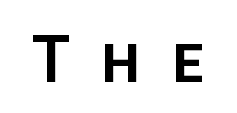
{"serif": "no", "italic": "no", "width": "normal", "stroke_contrast": "low", "x_height": "large", "monospaced": "no", "underline": "no", "letter_spacing": "wide", "letter_spacing_em": 0.5, "glyph_px": 63}
